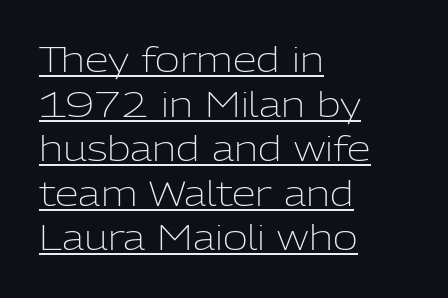
The image shows 34 px light sans-serif type, upright; set left-aligned, normal line spacing (1.31x), normal letter spacing, underlined; low stroke contrast and a medium x-height.
